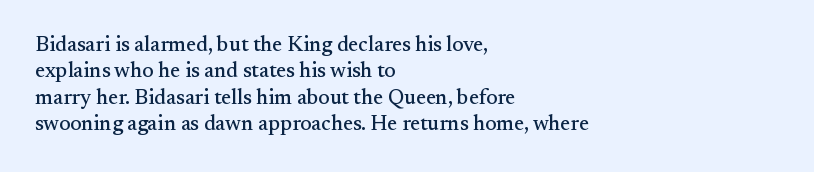
{"italic": "no", "underline": "no", "align": "left", "line_spacing": "normal", "line_spacing_ratio": 1.26, "letter_spacing": "normal", "letter_spacing_em": 0.0, "glyph_px": 21}
